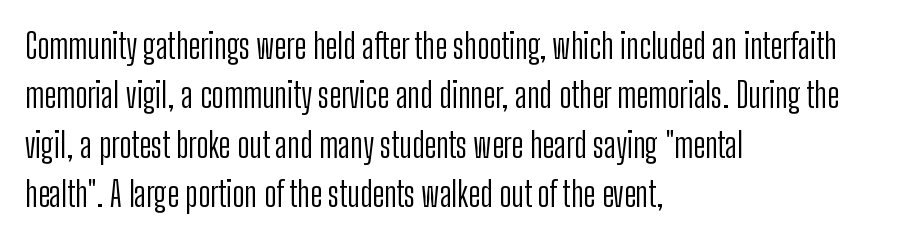
The image shows 34 px light, condensed sans-serif type, upright; set left-aligned, normal line spacing (1.45x), normal letter spacing, not underlined; low stroke contrast and a medium x-height.
